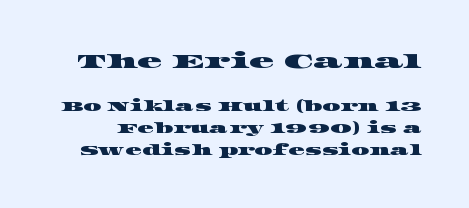
Only glyphs here, with clear space below each row. These lines keep a tight, regular rhythm from letter to letter. A student would notice the top passage is typeset larger than what follows. The block of text has a typical density, with ordinary space between rows.
